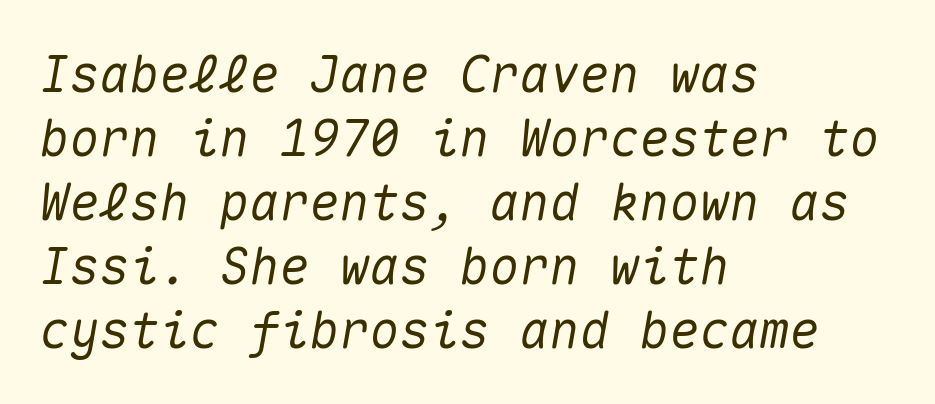
The tracking reads as untouched default to a designer's eye. Slant detected: the letters are inclined. Short and long lines alike share a common starting point at left. Letters rest on an invisible, unmarked baseline.
